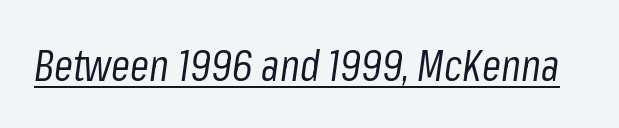
The face used here is proportionally spaced, like ordinary book or web type. Compared with undecorated copy, this sample adds a rule below the words. Posture: slanted. The letterforms sit at book weight or below.
